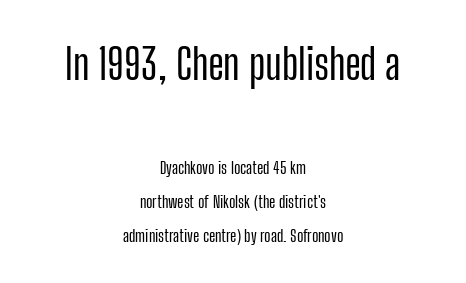
The image shows 43 px condensed sans-serif type, upright; set centered, loose line spacing (1.99x), normal letter spacing, not underlined; the first (top) block is 2.53x larger; low stroke contrast and a medium x-height.
